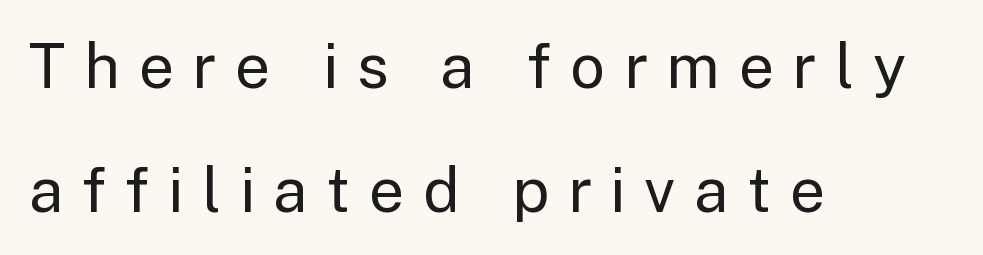
The image shows 62 px regular-weight sans-serif type, upright; set left-aligned, loose line spacing (2.0x), unusually wide letter spacing (+0.3 em), not underlined; low stroke contrast and a medium x-height.
